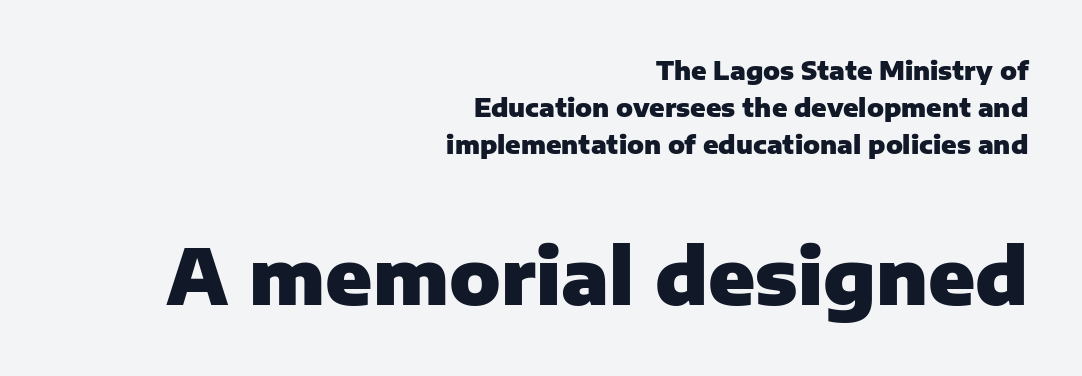
Unmarked baselines from the first word to the last. Typesetter's note — lower block bumped up in size, upper block left smaller. Caption: standard tracking, unaltered. Casual observation: everything's shoved over to the right.
